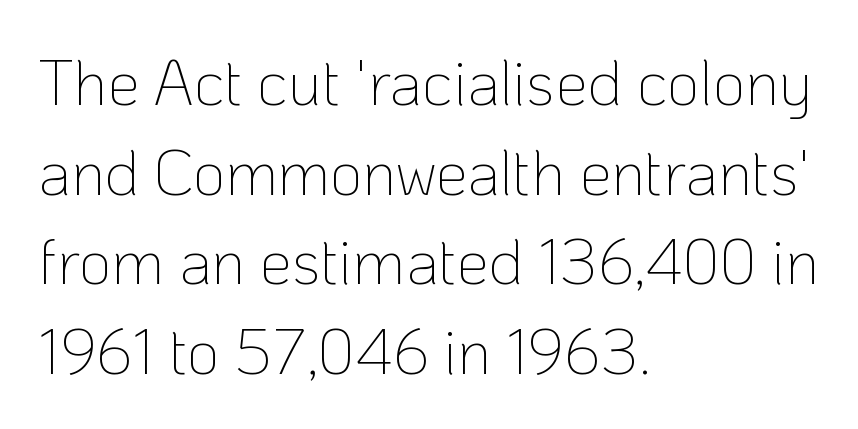
{"serif": "no", "italic": "no", "bold": "no", "weight": "thin", "width": "normal", "stroke_contrast": "low", "x_height": "medium", "monospaced": "no", "underline": "no", "align": "left", "line_spacing": "normal", "line_spacing_ratio": 1.4, "letter_spacing": "normal", "letter_spacing_em": 0.0, "glyph_px": 64}
